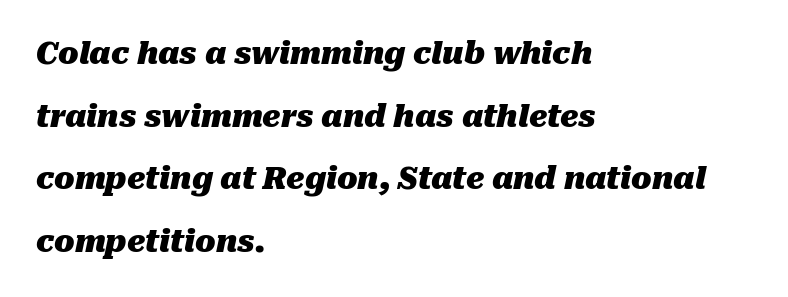
Looks like regular typesetting: each glyph gets only the width it needs. Descenders hang freely into open space. How heavy is the stroke? Heavy — this is a bold. Left-aligned paragraph, ragged on the right. The rendering applies a slant to the glyphs.
